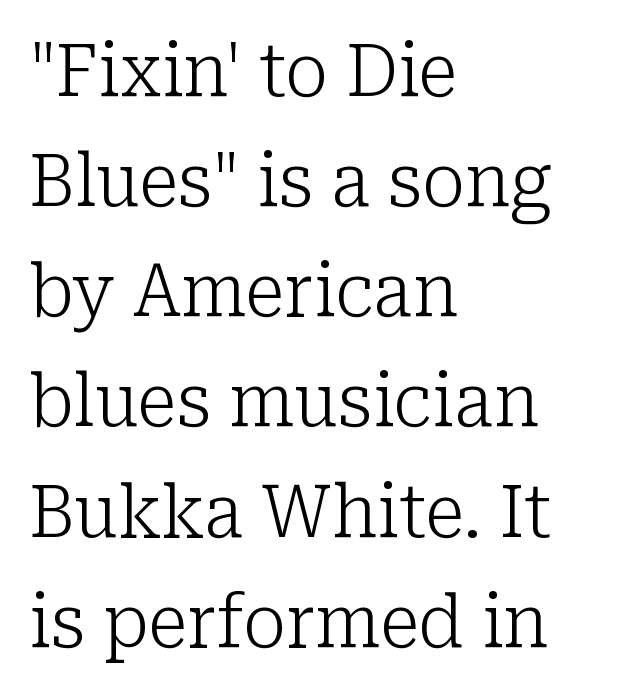
{"serif": "yes", "italic": "no", "bold": "no", "weight": "light", "width": "normal", "stroke_contrast": "low", "x_height": "medium", "monospaced": "no", "underline": "no", "align": "left", "line_spacing": "normal", "line_spacing_ratio": 1.53, "letter_spacing": "normal", "letter_spacing_em": 0.0, "glyph_px": 72}
